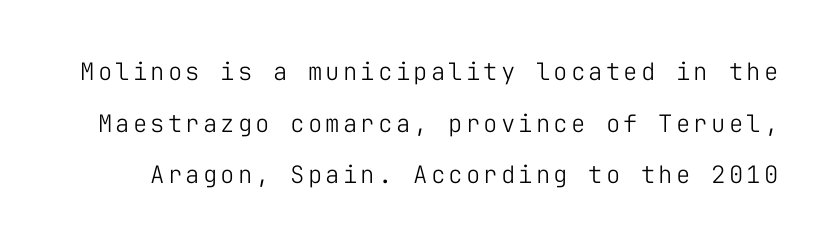
{"italic": "no", "bold": "no", "underline": "no", "line_spacing": "loose", "line_spacing_ratio": 2.15, "glyph_px": 24}
